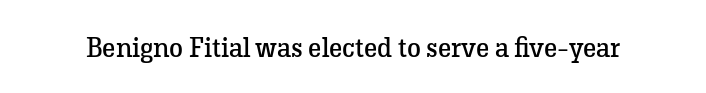
Q: Is the text bold? A: No.
Q: Is the text italic (slanted)? A: No, it is upright.
Q: Is the typeface a serif or a sans-serif typeface? A: Serif.
Q: Is the text underlined? A: No.
Q: Is the spacing between letters normal or unusually wide? A: Normal.
Q: Width (condensed, normal, or wide)? A: Normal.
Q: Stroke contrast? A: Low.
Q: x-height? A: Medium.
Q: Monospaced? A: No.
